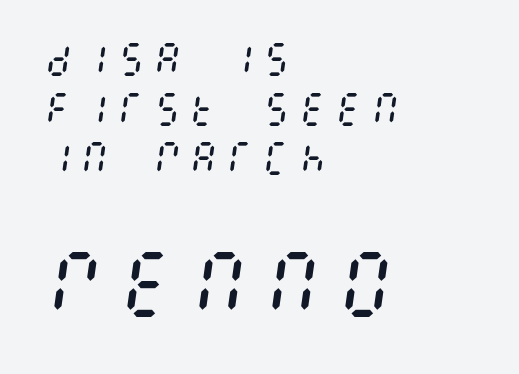
The image shows 72 px regular-weight, condensed type, italic (leaning right); set left-aligned, normal line spacing (1.38x), unusually wide letter spacing (+0.21 em), not underlined; the second (bottom) block is 2.0x larger; medium stroke contrast and a large x-height.
